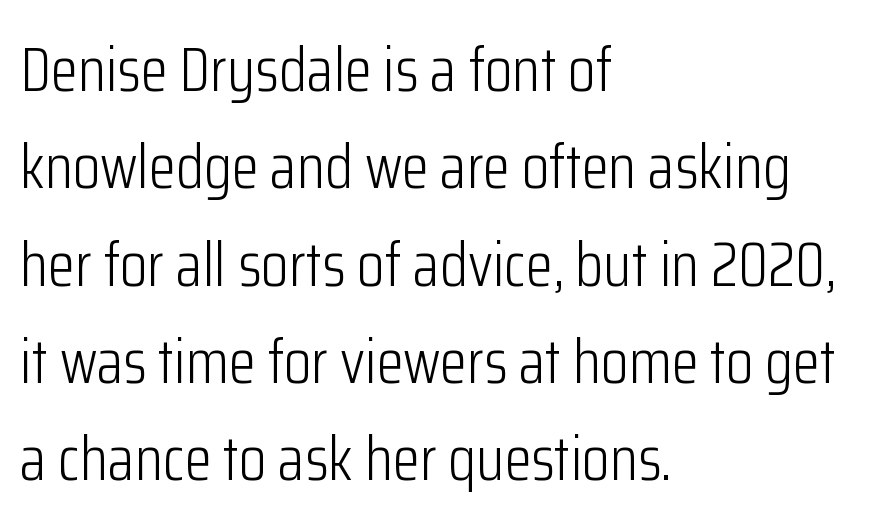
{"serif": "no", "italic": "no", "bold": "no", "weight": "light", "width": "condensed", "stroke_contrast": "low", "x_height": "medium", "monospaced": "no", "underline": "no", "align": "left", "line_spacing": "normal", "line_spacing_ratio": 1.57, "letter_spacing": "normal", "letter_spacing_em": 0.0, "glyph_px": 62}
